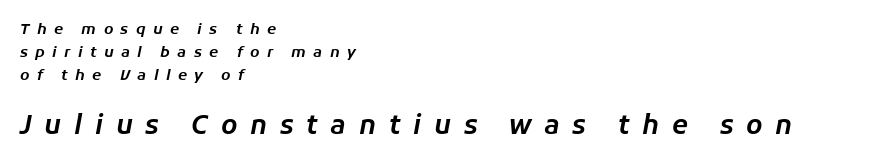
{"italic": "yes", "lean": "right", "slant_degrees": 11, "underline": "no", "align": "left", "line_spacing": "normal", "line_spacing_ratio": 1.54, "letter_spacing": "wide", "letter_spacing_em": 0.49, "larger_block": "second", "size_ratio": 1.73, "glyph_px": 26}
